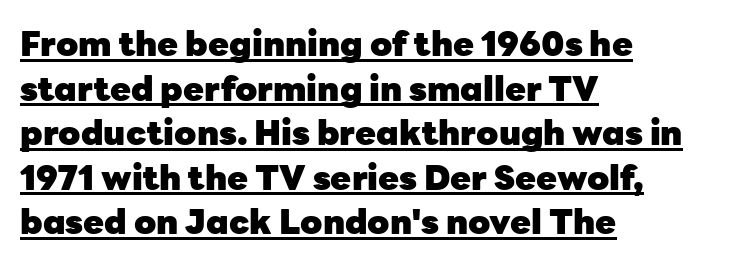
Q: Is the text bold? A: Yes.
Q: Is the text italic (slanted)? A: No, it is upright.
Q: Is the typeface a serif or a sans-serif typeface? A: Sans-serif.
Q: Is the text underlined? A: Yes.
Q: How is the paragraph aligned? A: Left-aligned.
Q: Is the spacing between letters normal or unusually wide? A: Normal.
Q: Is the spacing between lines tight, normal or loose? A: Normal.
Q: Width (condensed, normal, or wide)? A: Normal.
Q: Stroke contrast? A: Low.
Q: x-height? A: Medium.
Q: Monospaced? A: No.
